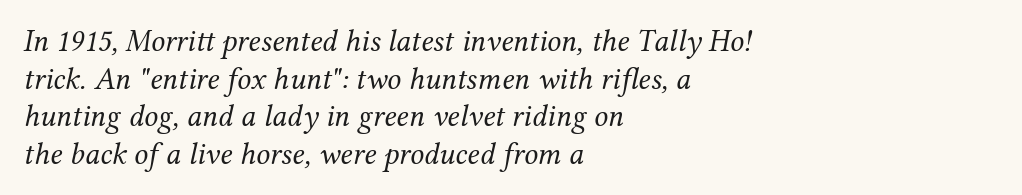
In CSS terms this would be text-align: left. Characters follow at the spacing the type designer built in. Stem width sits at or under what a default text font uses. You could not count columns in this text — the font is proportionally spaced. Each letter's strokes conclude with small projecting serifs. The strip under each line holds only bare page.
